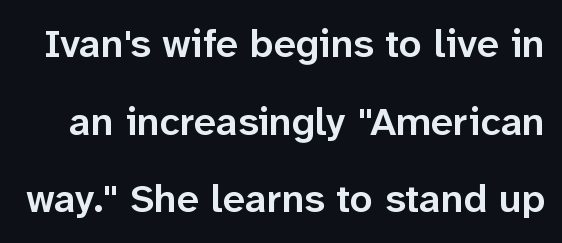
The image shows 40 px semibold sans-serif type, upright; set loose line spacing (1.94x), normal letter spacing, not underlined; low stroke contrast and a medium x-height.
